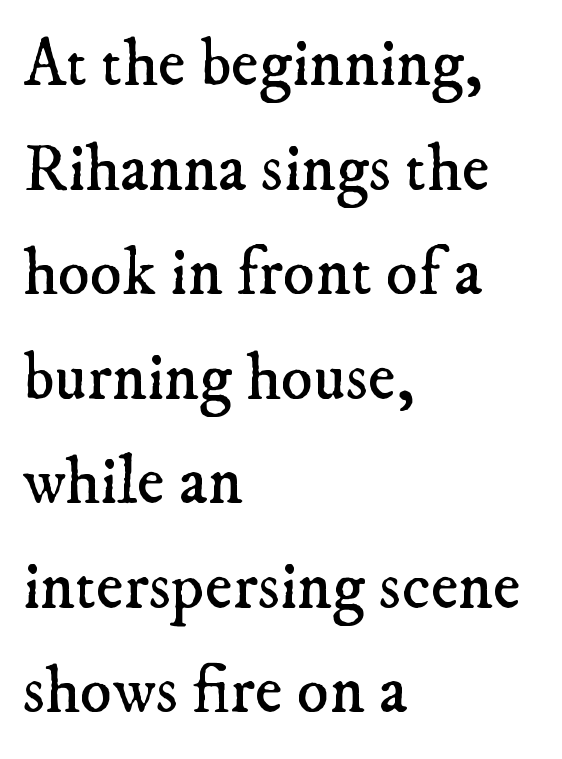
Q: Is the text bold? A: No.
Q: Is the typeface a serif or a sans-serif typeface? A: Serif.
Q: Is the text underlined? A: No.
Q: How is the paragraph aligned? A: Left-aligned.
Q: Is the spacing between letters normal or unusually wide? A: Normal.
Q: Is the spacing between lines tight, normal or loose? A: Normal.
Q: Width (condensed, normal, or wide)? A: Normal.
Q: Stroke contrast? A: Low.
Q: x-height? A: Small.
Q: Monospaced? A: No.
